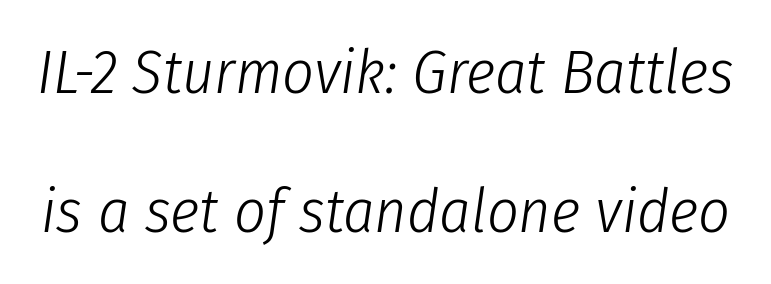
Letter spacing: default. The letters are slanted; this is an italic face. Underlining? Definitely not there. The space between consecutive lines is lavish. A quiet, ordinary-to-light weight characterises the typeface. This sample has the flowing, uneven cadence of proportional lettering.
